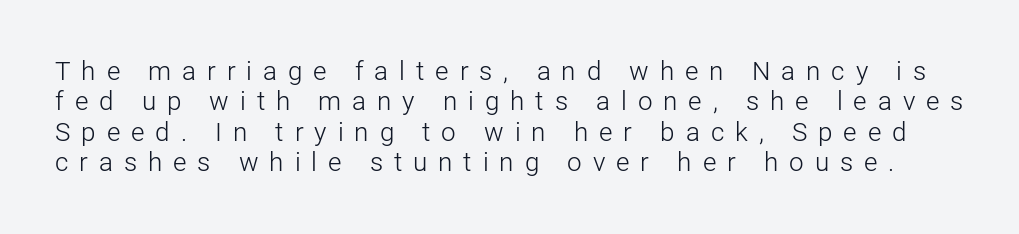
Q: Is the text bold? A: No.
Q: Is the text italic (slanted)? A: No, it is upright.
Q: Is the text underlined? A: No.
Q: Is the spacing between letters normal or unusually wide? A: Unusually wide.
